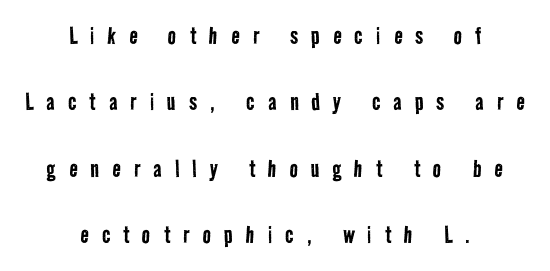
{"serif": "no", "bold": "no", "weight": "regular", "width": "condensed", "stroke_contrast": "low", "x_height": "medium", "monospaced": "no", "underline": "no", "align": "center", "line_spacing": "loose", "line_spacing_ratio": 2.37, "letter_spacing": "wide", "letter_spacing_em": 0.47, "glyph_px": 28}
